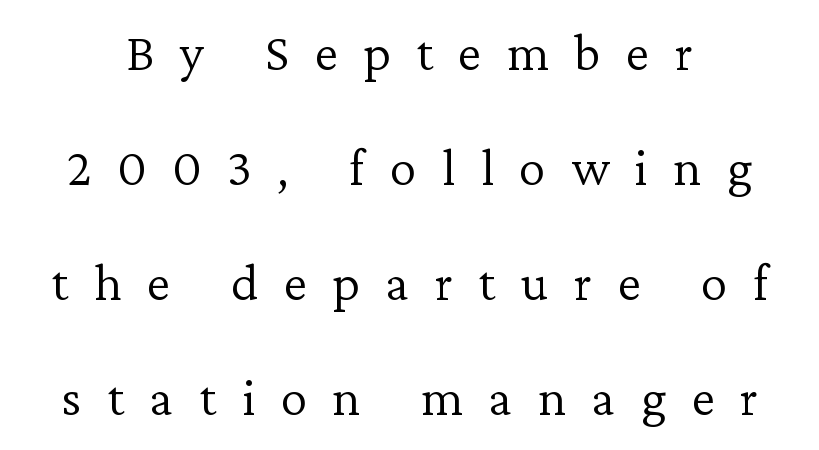
{"serif": "yes", "italic": "no", "bold": "no", "weight": "light", "width": "normal", "stroke_contrast": "low", "x_height": "medium", "monospaced": "no", "underline": "no", "line_spacing": "loose", "line_spacing_ratio": 2.17, "letter_spacing": "wide", "letter_spacing_em": 0.48, "glyph_px": 53}
